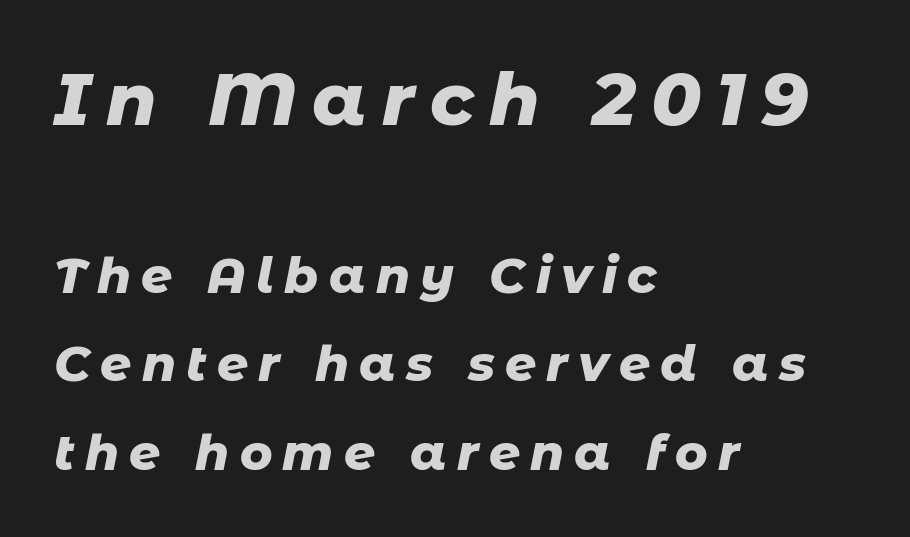
{"italic": "yes", "lean": "right", "slant_degrees": 11, "bold": "yes", "weight": "heavy", "width": "normal", "stroke_contrast": "low", "x_height": "medium", "monospaced": "no", "underline": "no", "align": "left", "line_spacing_ratio": 1.81, "letter_spacing": "wide", "letter_spacing_em": 0.21, "larger_block": "first", "size_ratio": 1.49, "glyph_px": 73}
